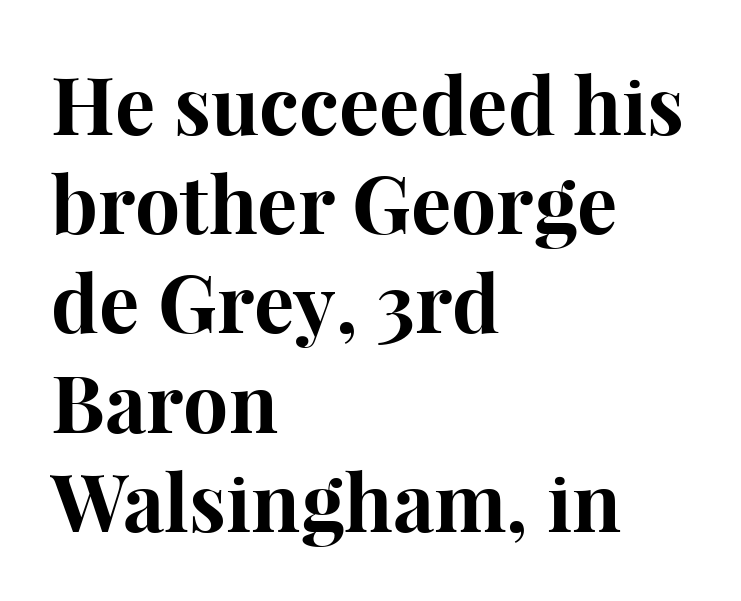
Q: Is the text bold? A: Yes.
Q: Is the text italic (slanted)? A: No, it is upright.
Q: Is the typeface a serif or a sans-serif typeface? A: Serif.
Q: Is the text underlined? A: No.
Q: How is the paragraph aligned? A: Left-aligned.
Q: Is the spacing between letters normal or unusually wide? A: Normal.
Q: Width (condensed, normal, or wide)? A: Normal.
Q: Stroke contrast? A: High.
Q: x-height? A: Medium.
Q: Monospaced? A: No.
